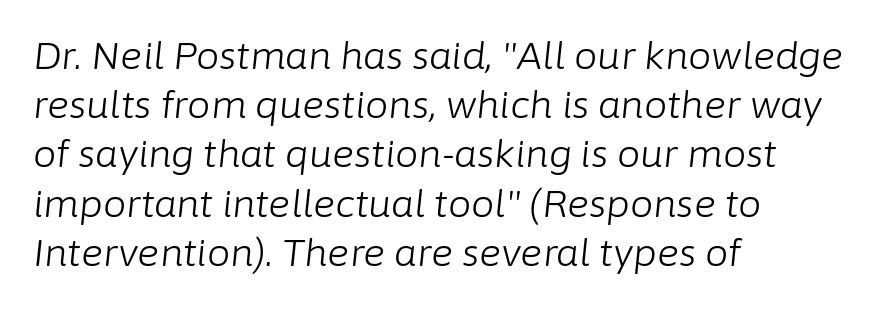
{"italic": "yes", "lean": "right", "slant_degrees": 6, "bold": "no", "weight": "light", "width": "normal", "stroke_contrast": "low", "x_height": "medium", "monospaced": "no", "underline": "no", "align": "left", "line_spacing": "normal", "line_spacing_ratio": 1.33, "letter_spacing": "normal", "letter_spacing_em": 0.0, "glyph_px": 37}
